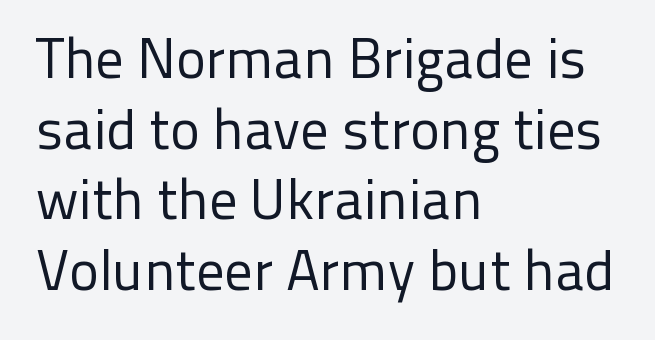
The image shows 56 px regular-weight sans-serif type, upright; set left-aligned, normal line spacing (1.26x), normal letter spacing, not underlined; low stroke contrast and a medium x-height.
